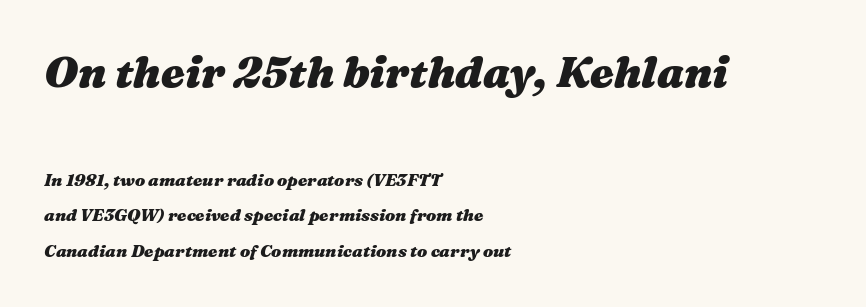
The vertical gap from one line to the next is large. Notice how thick the strokes are: this is what a full bold looks like. The whole block is typeset with a tilt. Between one letter and the next there's only the usual sliver of space. Compared with a centered layout, this one pins lines to the left instead.
